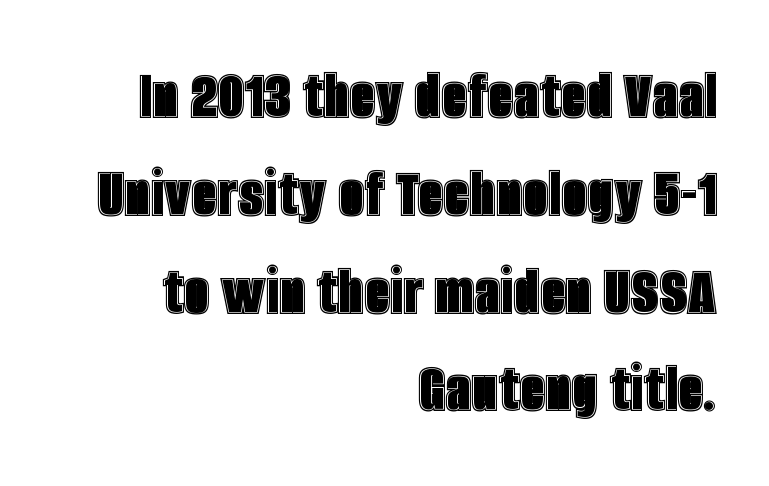
The image shows 73 px condensed type, upright; set right-aligned, normal line spacing (1.34x), normal letter spacing, not underlined; a large x-height.
